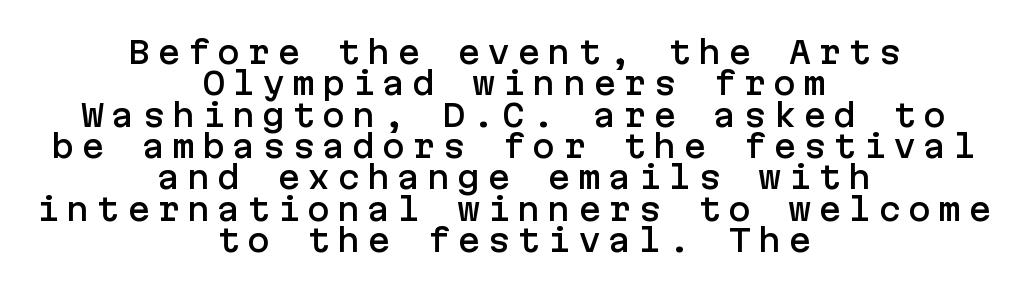
Q: Is the text italic (slanted)? A: No, it is upright.
Q: Is the typeface a serif or a sans-serif typeface? A: Sans-serif.
Q: Is the text underlined? A: No.
Q: How is the paragraph aligned? A: Centered.
Q: Is the spacing between letters normal or unusually wide? A: Unusually wide.
Q: Is the spacing between lines tight, normal or loose? A: Tight.
Q: Width (condensed, normal, or wide)? A: Normal.
Q: Stroke contrast? A: Low.
Q: x-height? A: Medium.
